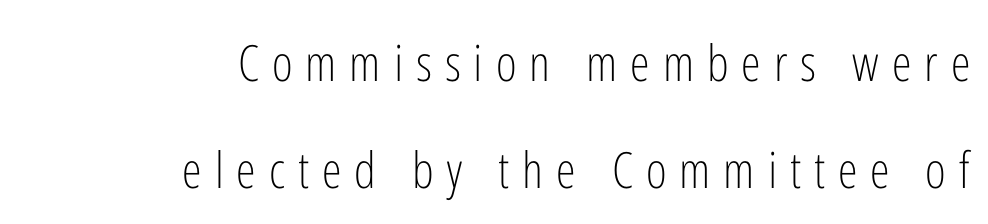
The paragraph shown leans on its right margin. No feet cap the strokes, marking this as sans-serif type. This rendering features lettering with no underline. Note the varied advance widths — an 'i' is clearly narrower than an 'm'. This is not heavy type; no bold has been used. This is the regular roman posture of the typeface.
